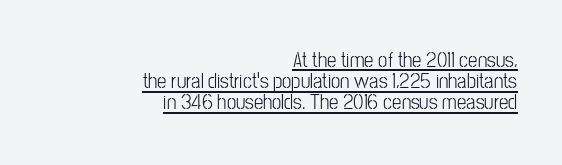
Q: Is the text bold? A: No.
Q: Is the text italic (slanted)? A: No, it is upright.
Q: Is the text underlined? A: Yes.
Q: How is the paragraph aligned? A: Right-aligned.
Q: Is the spacing between letters normal or unusually wide? A: Normal.
Q: Is the spacing between lines tight, normal or loose? A: Tight.
